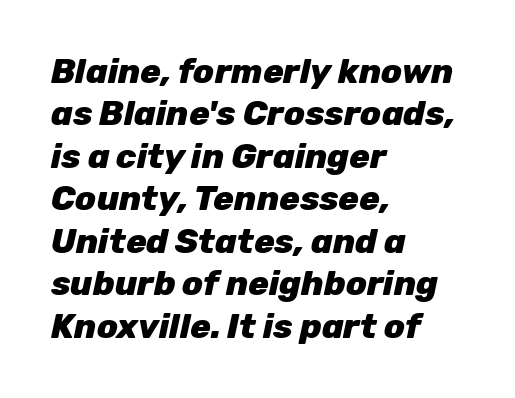
Stroke thickness is high; the sample reads as a true bold. The paragraph has a hard left edge and a soft right edge. The zone under the glyphs is completely vacant. The letterforms sit shoulder to shoulder at normal distance.
